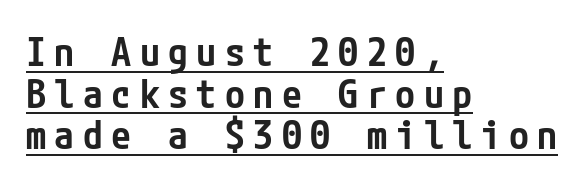
The image shows 40 px semibold, condensed sans-serif type, upright; set left-aligned, tight line spacing (1.04x), unusually wide letter spacing (+0.21 em), underlined; low stroke contrast and a medium x-height.
